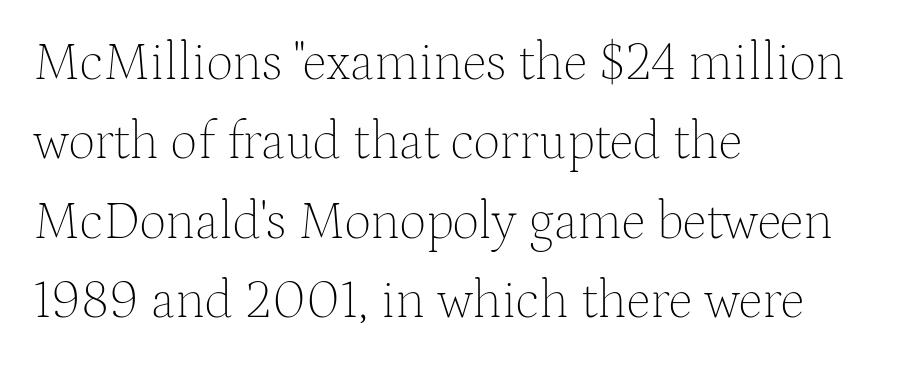
Q: Is the text bold? A: No.
Q: Is the text italic (slanted)? A: No, it is upright.
Q: Is the typeface a serif or a sans-serif typeface? A: Serif.
Q: Is the text underlined? A: No.
Q: How is the paragraph aligned? A: Left-aligned.
Q: Is the spacing between letters normal or unusually wide? A: Normal.
Q: Is the spacing between lines tight, normal or loose? A: Normal.
Q: Width (condensed, normal, or wide)? A: Normal.
Q: Stroke contrast? A: Medium.
Q: x-height? A: Medium.
Q: Monospaced? A: No.
